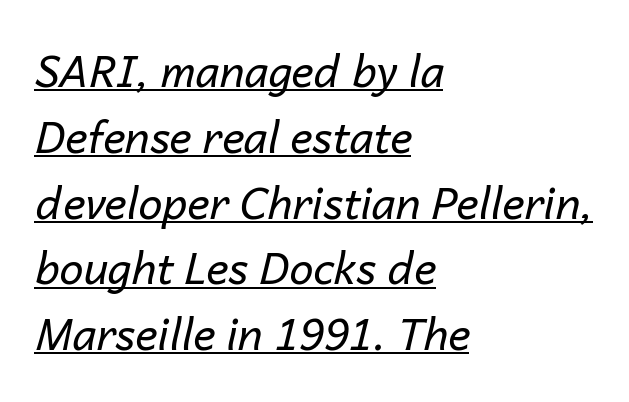
{"italic": "yes", "lean": "right", "slant_degrees": 14, "bold": "no", "weight": "regular", "width": "normal", "stroke_contrast": "low", "x_height": "medium", "monospaced": "no", "underline": "yes", "align": "left", "line_spacing": "normal", "line_spacing_ratio": 1.53, "letter_spacing": "normal", "letter_spacing_em": 0.0, "glyph_px": 43}
